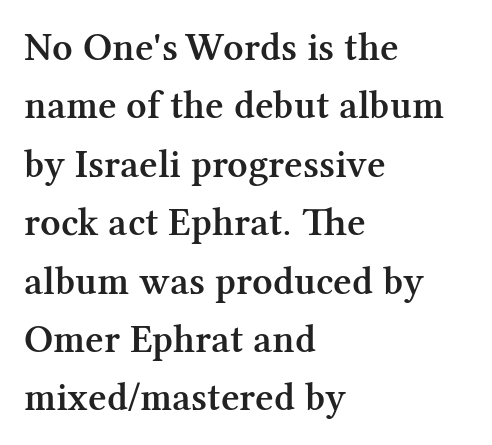
Q: Is the text bold? A: Semi-bold.
Q: Is the text italic (slanted)? A: No, it is upright.
Q: Is the typeface a serif or a sans-serif typeface? A: Serif.
Q: Is the text underlined? A: No.
Q: How is the paragraph aligned? A: Left-aligned.
Q: Is the spacing between letters normal or unusually wide? A: Normal.
Q: Is the spacing between lines tight, normal or loose? A: Normal.
Q: Width (condensed, normal, or wide)? A: Normal.
Q: Stroke contrast? A: Medium.
Q: x-height? A: Medium.
Q: Monospaced? A: No.
